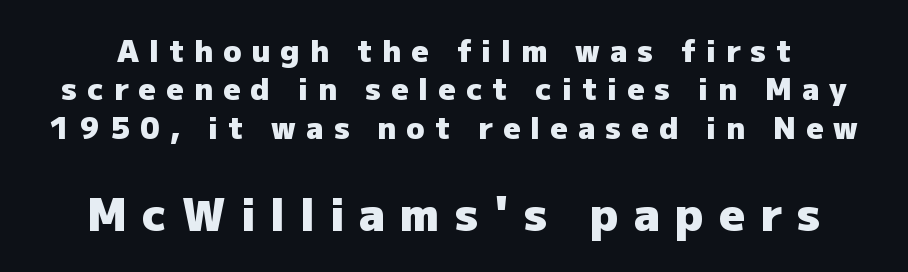
The image shows 45 px heavy sans-serif type, upright; set normal line spacing (1.28x), unusually wide letter spacing (+0.34 em), not underlined; the second (bottom) block is 1.5x larger; low stroke contrast and a medium x-height.
